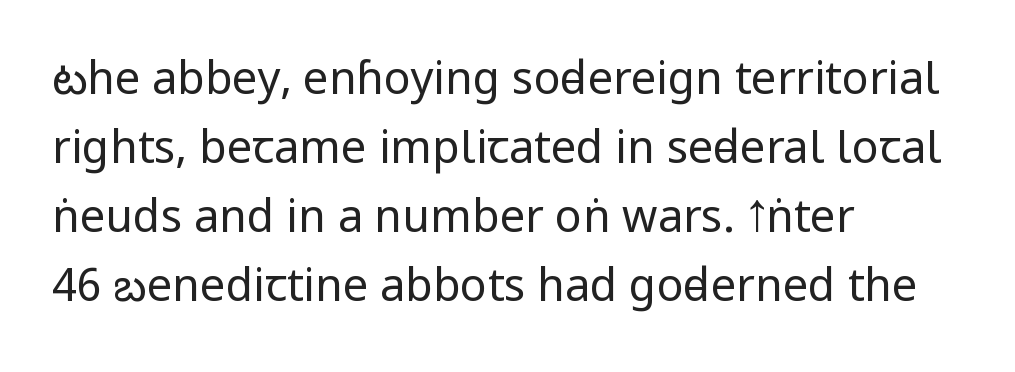
Letters rest on an invisible, unmarked baseline. The passage shown is typed in a proportional face where columns would drift. Stroke thickness stays within the range of a standard reading face or lighter. The axis of the letterforms is exactly vertical. This rendering uses left alignment, leaving the right contour irregular. A normal amount of white space separates one row of letters from the next.
